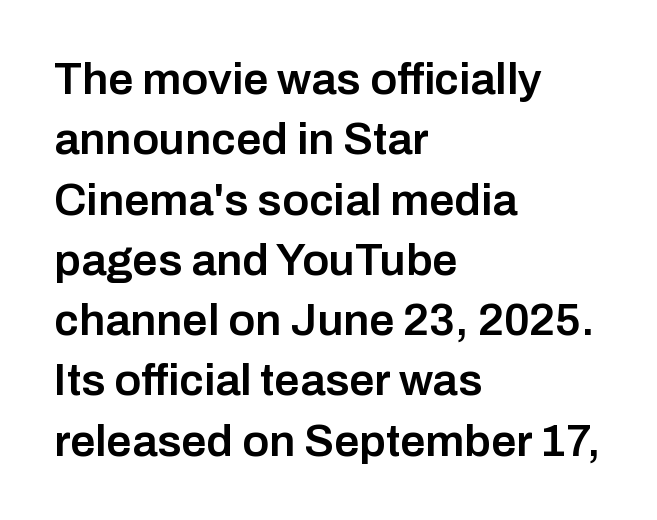
Students, this is semibold: more ink than regular, less than bold. Here the designer chose a conventional face with non-uniform glyph widths. What stands out about the letter spacing? Nothing — it is the standard amount. A typesetter would mark this as roman, not italic. The passage is arranged the way most books set body copy — flush left. What's the leading like? Ordinary, nothing unusual.
